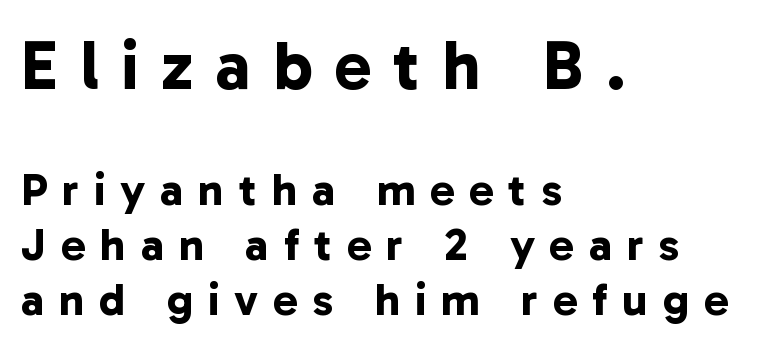
The image shows 69 px bold sans-serif type; set left-aligned, line spacing 1.2x, unusually wide letter spacing (+0.32 em), not underlined; the first (top) block is 1.5x larger; low stroke contrast and a medium x-height.
